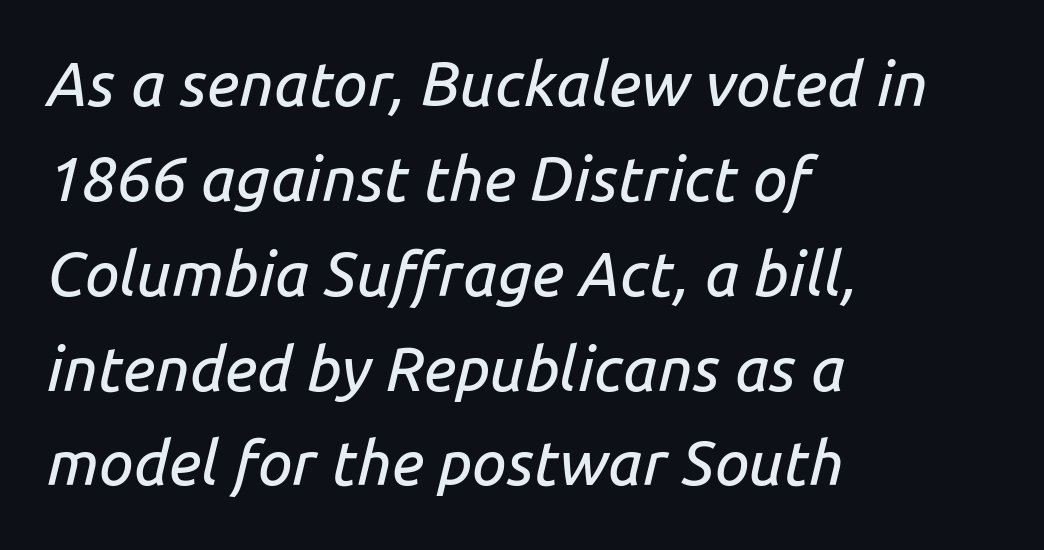
Q: Is the text italic (slanted)? A: Yes, it leans right by about 14 degrees.
Q: Is the text underlined? A: No.
Q: How is the paragraph aligned? A: Left-aligned.
Q: Is the spacing between letters normal or unusually wide? A: Normal.
Q: Is the spacing between lines tight, normal or loose? A: Normal.
Q: Width (condensed, normal, or wide)? A: Normal.
Q: Stroke contrast? A: Low.
Q: x-height? A: Medium.
Q: Monospaced? A: No.
